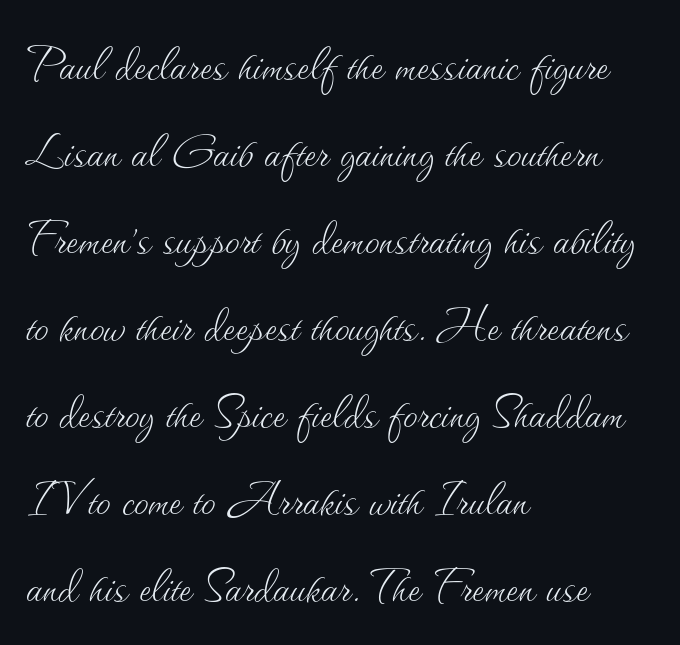
The image shows 58 px thin type; set left-aligned, normal line spacing (1.5x), normal letter spacing, not underlined; medium stroke contrast and a small x-height.
